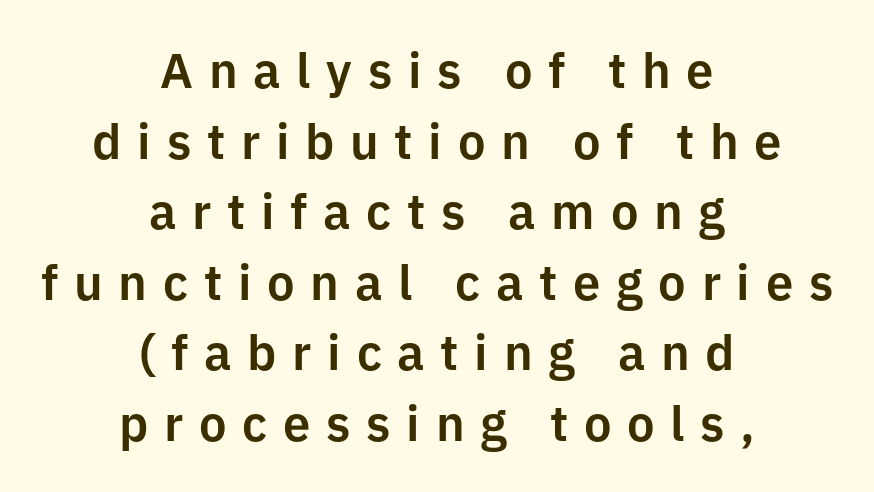
The image shows 49 px sans-serif type, upright; set centered, normal line spacing (1.44x), unusually wide letter spacing (+0.32 em), not underlined; low stroke contrast and a medium x-height.
